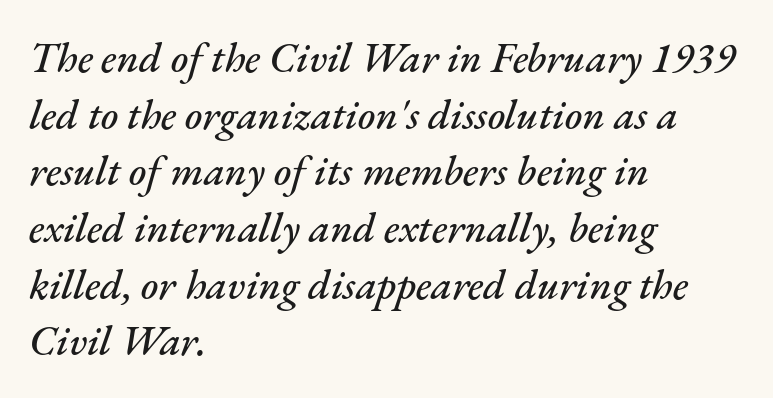
Is there much room between lines? A standard amount, neither cramped nor airy. Just letters on the line, the space beneath them empty. A typesetter would call this zero additional tracking. Note the varied advance widths — an 'i' is clearly narrower than an 'm'. Would a proofreader flag this as italicized? Yes. Typeset ragged right — the left edge is the straight one.
